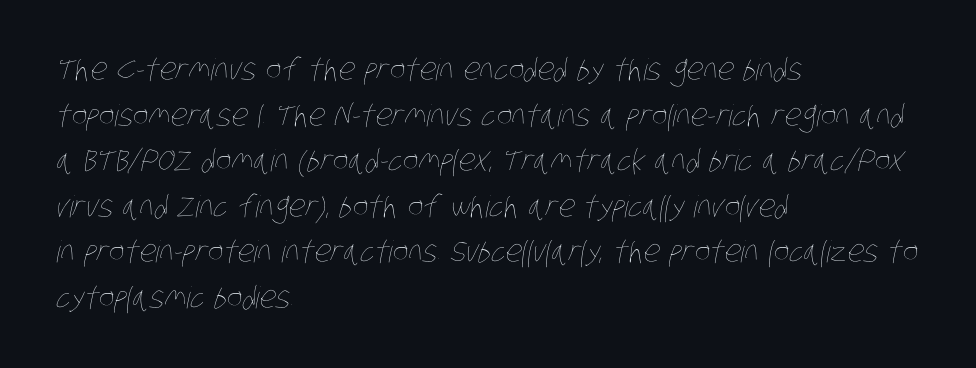
{"bold": "no", "weight": "thin", "width": "condensed", "stroke_contrast": "low", "x_height": "large", "monospaced": "no", "underline": "no", "align": "left", "line_spacing": "normal", "line_spacing_ratio": 1.52, "letter_spacing": "normal", "letter_spacing_em": 0.0, "glyph_px": 30}
